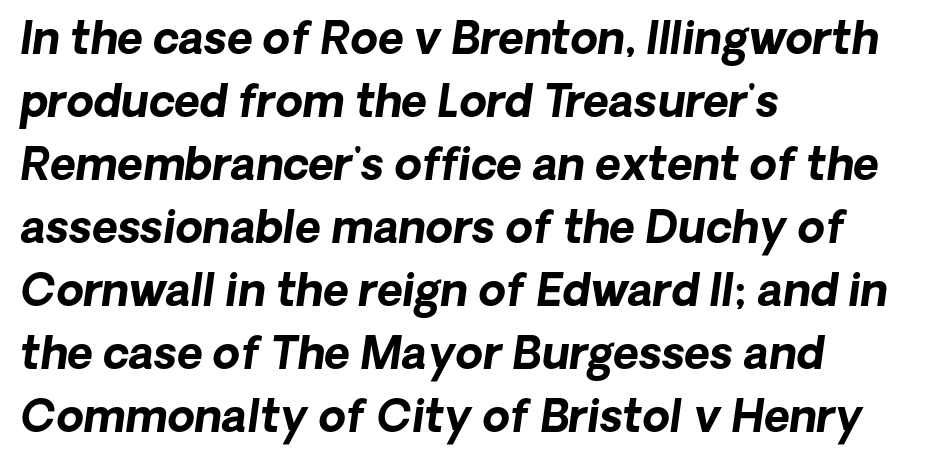
{"serif": "no", "bold": "yes", "weight": "bold", "width": "normal", "stroke_contrast": "low", "x_height": "medium", "monospaced": "no", "underline": "no", "align": "left", "line_spacing": "normal", "line_spacing_ratio": 1.43, "letter_spacing": "normal", "letter_spacing_em": 0.0, "glyph_px": 44}
